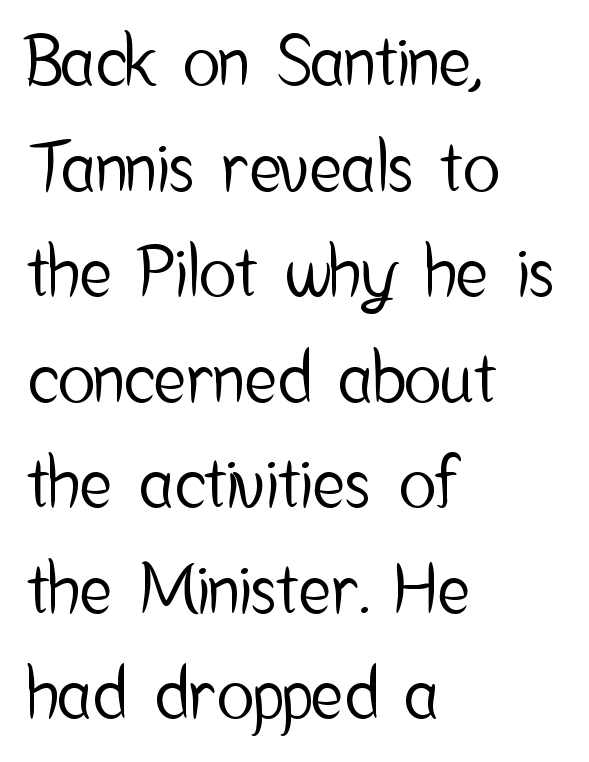
{"serif": "no", "italic": "no", "width": "condensed", "stroke_contrast": "low", "x_height": "medium", "monospaced": "no", "underline": "no", "align": "left", "line_spacing": "normal", "line_spacing_ratio": 1.53, "letter_spacing": "normal", "letter_spacing_em": 0.0, "glyph_px": 69}
